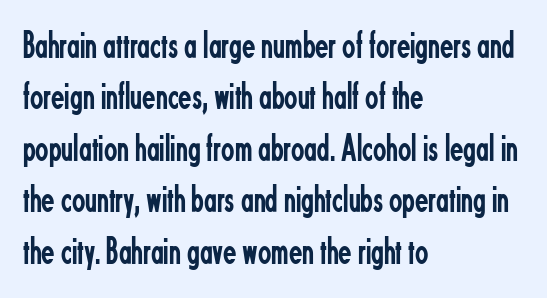
One glance says typical: line gaps are just what's usual. Honestly, there is no underline to notice here at all. The letters stand straight up with perfectly vertical stems. The paragraph shown leans on its left margin.
